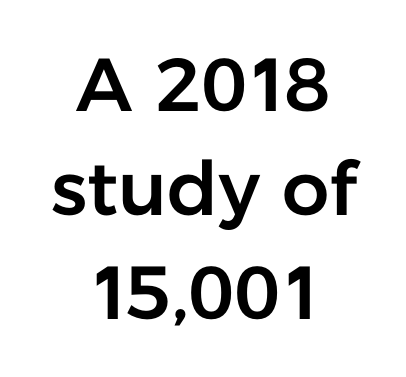
Q: Is the text italic (slanted)? A: No, it is upright.
Q: Is the typeface a serif or a sans-serif typeface? A: Sans-serif.
Q: Is the text underlined? A: No.
Q: How is the paragraph aligned? A: Centered.
Q: Is the spacing between letters normal or unusually wide? A: Normal.
Q: Is the spacing between lines tight, normal or loose? A: Normal.
Q: Width (condensed, normal, or wide)? A: Normal.
Q: Stroke contrast? A: Low.
Q: x-height? A: Medium.
Q: Monospaced? A: No.
